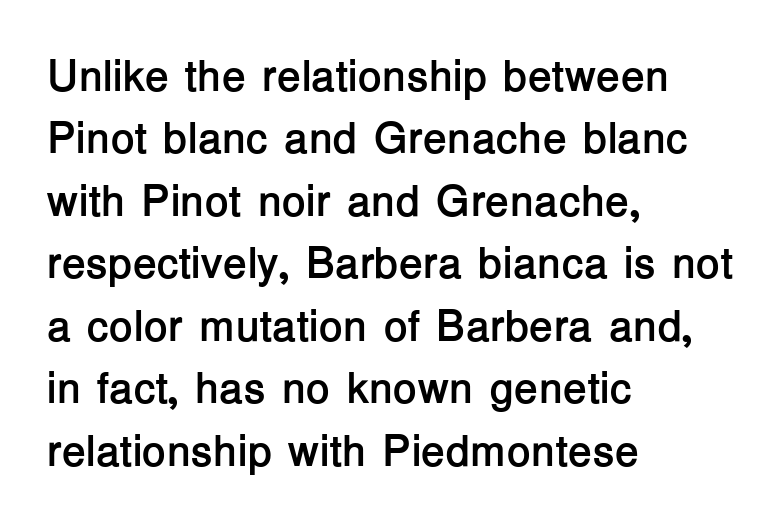
{"serif": "no", "italic": "no", "bold": "yes", "weight": "semibold", "width": "normal", "stroke_contrast": "low", "x_height": "medium", "monospaced": "no", "underline": "no", "align": "left", "line_spacing": "normal", "line_spacing_ratio": 1.42, "letter_spacing": "normal", "letter_spacing_em": 0.0, "glyph_px": 44}
